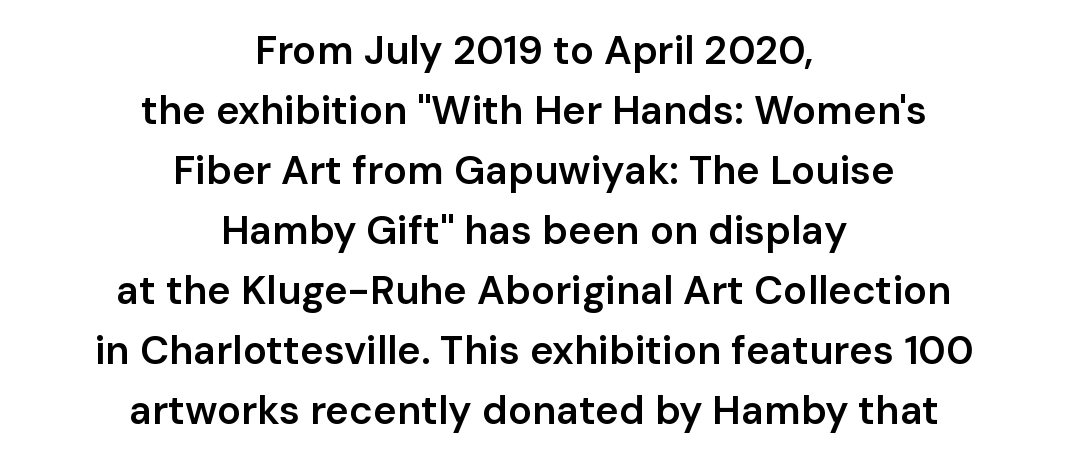
{"serif": "no", "italic": "no", "bold": "semi", "weight": "semibold", "width": "normal", "stroke_contrast": "low", "x_height": "medium", "monospaced": "no", "underline": "no", "align": "center", "line_spacing": "normal", "line_spacing_ratio": 1.5, "letter_spacing": "normal", "letter_spacing_em": 0.0, "glyph_px": 40}
